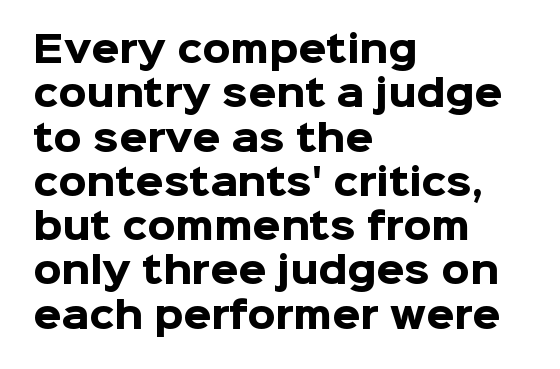
Q: Is the text bold? A: Yes.
Q: Is the text italic (slanted)? A: No, it is upright.
Q: Is the typeface a serif or a sans-serif typeface? A: Sans-serif.
Q: Is the text underlined? A: No.
Q: How is the paragraph aligned? A: Left-aligned.
Q: Is the spacing between letters normal or unusually wide? A: Normal.
Q: Width (condensed, normal, or wide)? A: Normal.
Q: Stroke contrast? A: Low.
Q: x-height? A: Medium.
Q: Monospaced? A: No.
